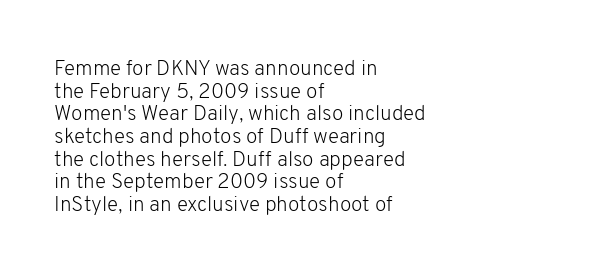
The image shows 21 px text type, upright; set left-aligned, tight line spacing (1.08x), normal letter spacing, not underlined.
